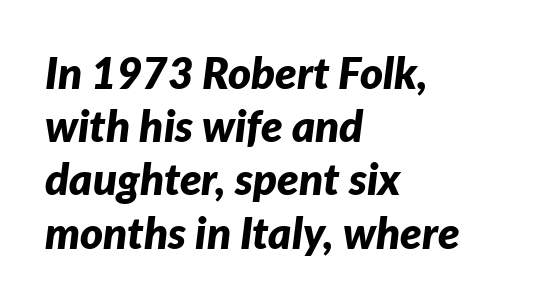
The strokes are fattened all the way to bold. It's the slanting kind of type. The passage shown is typed in a proportional face where columns would drift. A typesetter would call this zero additional tracking. The lines in this sample share a left origin and differ only in where they stop.
